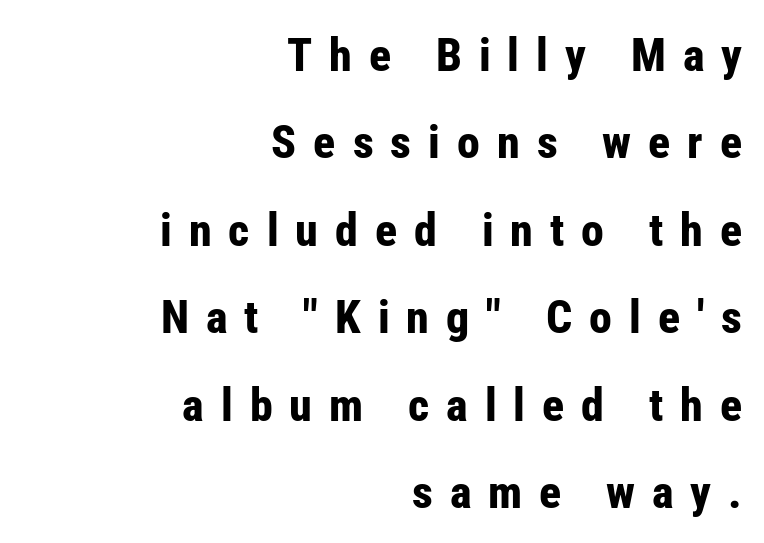
{"serif": "no", "italic": "no", "bold": "yes", "weight": "bold", "width": "condensed", "stroke_contrast": "low", "x_height": "medium", "monospaced": "no", "underline": "no", "align": "right", "line_spacing": "loose", "line_spacing_ratio": 1.9, "letter_spacing": "wide", "letter_spacing_em": 0.37, "glyph_px": 46}
